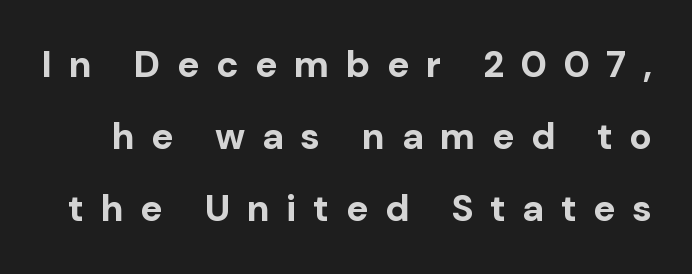
{"serif": "no", "italic": "no", "bold": "yes", "weight": "bold", "width": "normal", "stroke_contrast": "low", "x_height": "medium", "monospaced": "no", "underline": "no", "line_spacing": "loose", "line_spacing_ratio": 1.95, "letter_spacing": "wide", "letter_spacing_em": 0.45, "glyph_px": 37}
